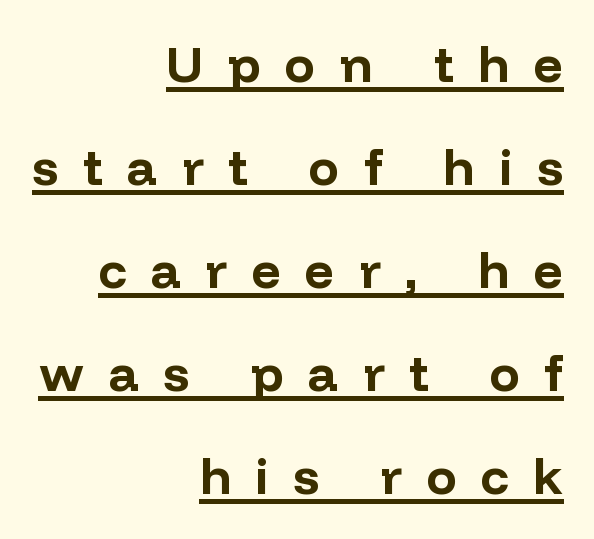
{"serif": "no", "italic": "no", "bold": "yes", "weight": "bold", "width": "normal", "stroke_contrast": "low", "x_height": "medium", "monospaced": "no", "underline": "yes", "align": "right", "line_spacing": "loose", "line_spacing_ratio": 2.02, "letter_spacing": "wide", "letter_spacing_em": 0.48, "glyph_px": 51}
